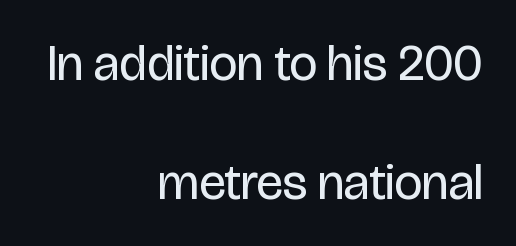
The image shows 50 px regular-weight, condensed sans-serif type, upright; set right-aligned, loose line spacing (2.38x), normal letter spacing, not underlined; low stroke contrast and a large x-height.
